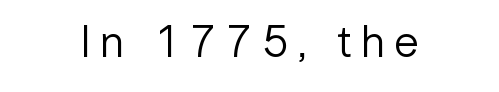
Q: Is the text bold? A: No.
Q: Is the text italic (slanted)? A: No, it is upright.
Q: Is the typeface a serif or a sans-serif typeface? A: Sans-serif.
Q: Is the text underlined? A: No.
Q: Is the spacing between letters normal or unusually wide? A: Unusually wide.
Q: Width (condensed, normal, or wide)? A: Normal.
Q: Stroke contrast? A: Low.
Q: x-height? A: Medium.
Q: Monospaced? A: No.
